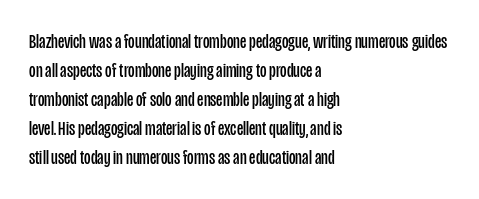
The image shows 20 px text type, upright; set left-aligned, normal line spacing (1.45x), normal letter spacing, not underlined.
